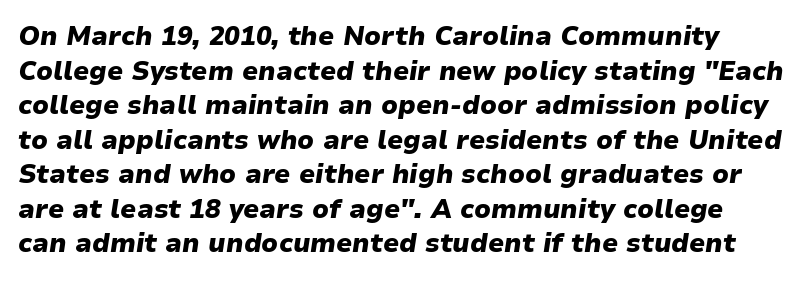
Underline: absent. It's the slanting kind of type. Tracking value appears to be zero — textbook default spacing. Notice how descenders clear the ascenders below comfortably — that's standard leading. Look at the stroke-to-counter ratio: heavy, a bold.
